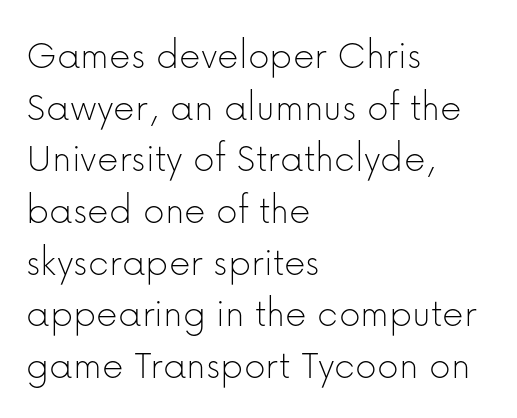
{"serif": "no", "italic": "no", "bold": "no", "weight": "thin", "width": "normal", "stroke_contrast": "low", "x_height": "medium", "monospaced": "no", "underline": "no", "align": "left", "line_spacing_ratio": 1.23, "letter_spacing": "normal", "letter_spacing_em": 0.0, "glyph_px": 42}
